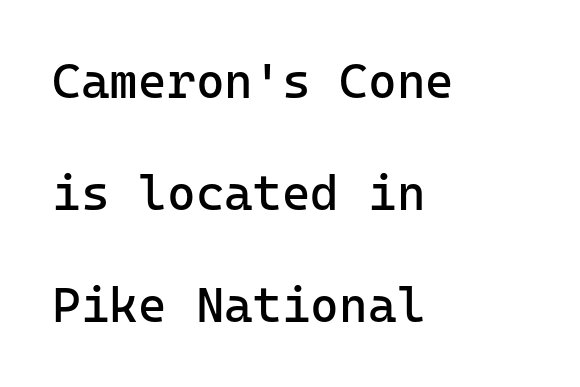
The image shows 49 px regular-weight sans-serif type, upright, monospaced; set left-aligned, loose line spacing (2.29x), normal letter spacing, not underlined; low stroke contrast and a medium x-height.
